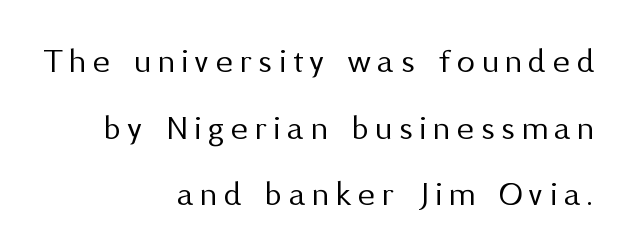
Honestly, there is no underline to notice here at all. The letters stand straight up with perfectly vertical stems. The letters look calm and open, with moderate or lighter stems. Horizontal alignment here is rightward, an uncommon choice for prose. Do the characters align in a grid? No, the font is proportional. In terms of letterform style, serifs are entirely absent.
